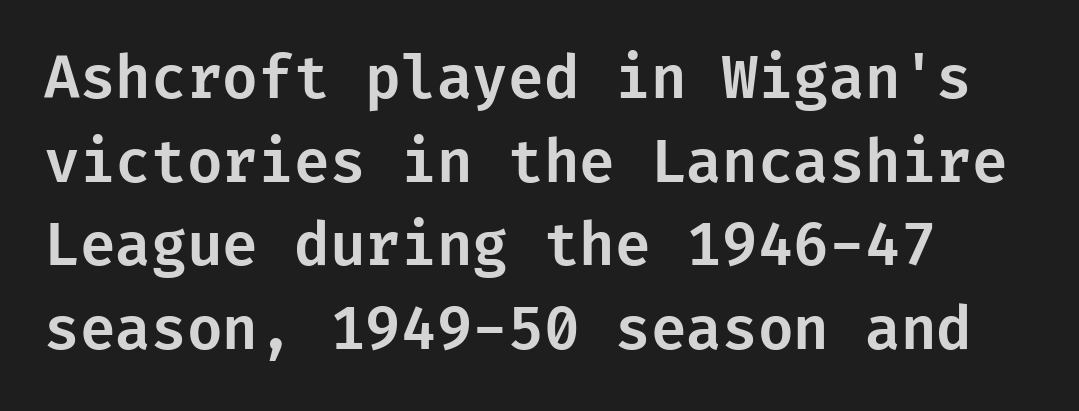
Q: Is the text italic (slanted)? A: No, it is upright.
Q: Is the typeface a serif or a sans-serif typeface? A: Sans-serif.
Q: Is the text underlined? A: No.
Q: Is the spacing between letters normal or unusually wide? A: Normal.
Q: Is the spacing between lines tight, normal or loose? A: Normal.
Q: Width (condensed, normal, or wide)? A: Normal.
Q: Stroke contrast? A: Low.
Q: x-height? A: Medium.
